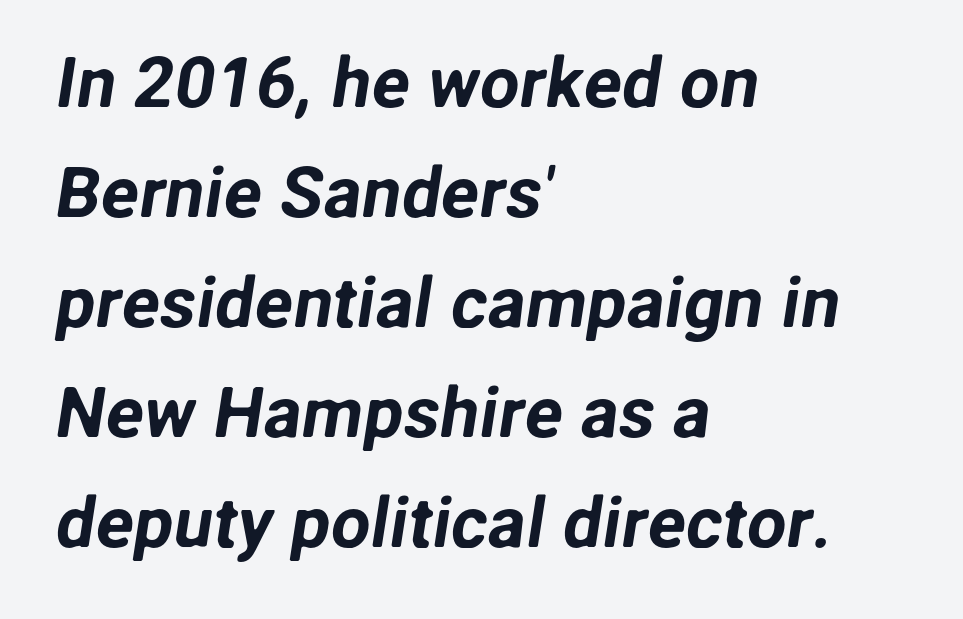
{"serif": "no", "width": "normal", "stroke_contrast": "low", "x_height": "medium", "monospaced": "no", "underline": "no", "align": "left", "line_spacing": "normal", "line_spacing_ratio": 1.55, "letter_spacing": "normal", "letter_spacing_em": 0.0, "glyph_px": 71}
